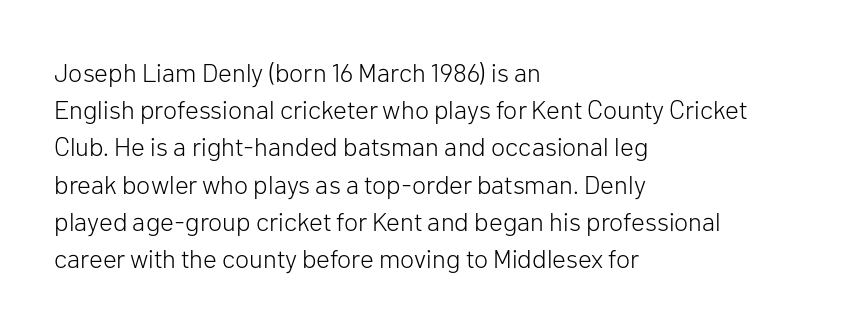
{"italic": "no", "bold": "no", "underline": "no", "align": "left", "line_spacing": "normal", "line_spacing_ratio": 1.43, "letter_spacing": "normal", "letter_spacing_em": 0.0, "glyph_px": 26}
